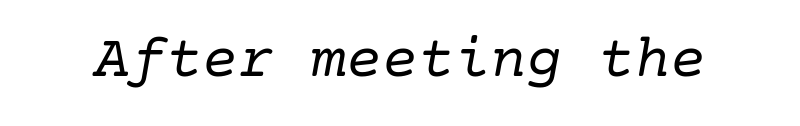
The type family on display is of the serif kind. No chunkiness to these letters — they're not bold. Tracking here is standard; glyphs follow each other at the usual distance. This rendering features lettering with no underline. The rendering applies a slant to the glyphs.
